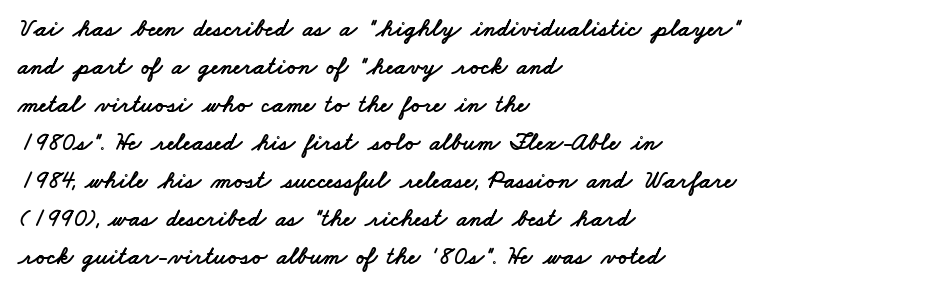
This sample is left-justified, so line endings fall wherever the words run out. Spacing between characters is what you'd get straight out of the box. Is there much room between lines? A standard amount, neither cramped nor airy. Descenders are the only things crossing below the line.
